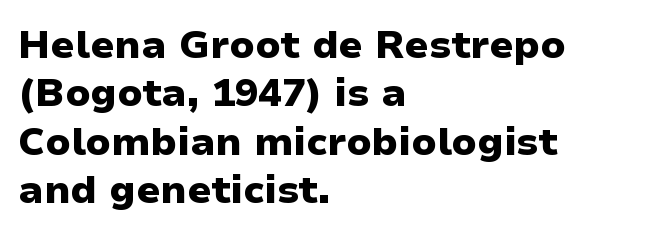
The face used here is proportionally spaced, like ordinary book or web type. Notice how the stems are strictly vertical — no italics here. This is heavy type, rendered in bold. Letterform terminals end flat and unadorned throughout the passage. The text block is weighted toward the left margin, trailing off unevenly rightward. Words appear dense and cohesive because spacing is normal.
